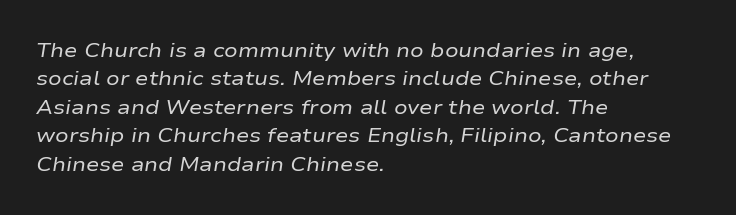
Q: Is the text bold? A: No.
Q: Is the text italic (slanted)? A: Yes, it leans right by about 9 degrees.
Q: Is the text underlined? A: No.
Q: How is the paragraph aligned? A: Left-aligned.
Q: Is the spacing between letters normal or unusually wide? A: Normal.
Q: Is the spacing between lines tight, normal or loose? A: Normal.
